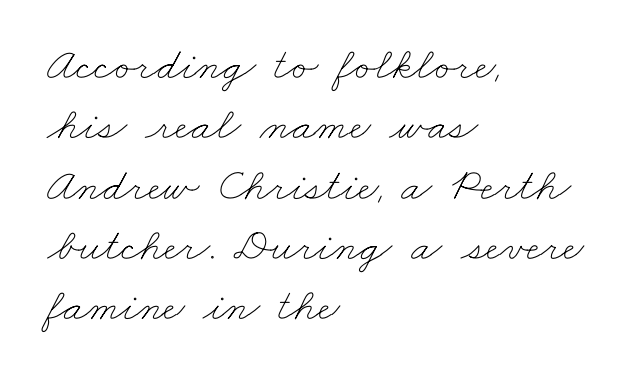
{"bold": "no", "weight": "thin", "width": "wide", "stroke_contrast": "low", "x_height": "small", "monospaced": "no", "underline": "no", "align": "left", "line_spacing": "normal", "line_spacing_ratio": 1.31, "letter_spacing": "normal", "letter_spacing_em": 0.0, "glyph_px": 46}
